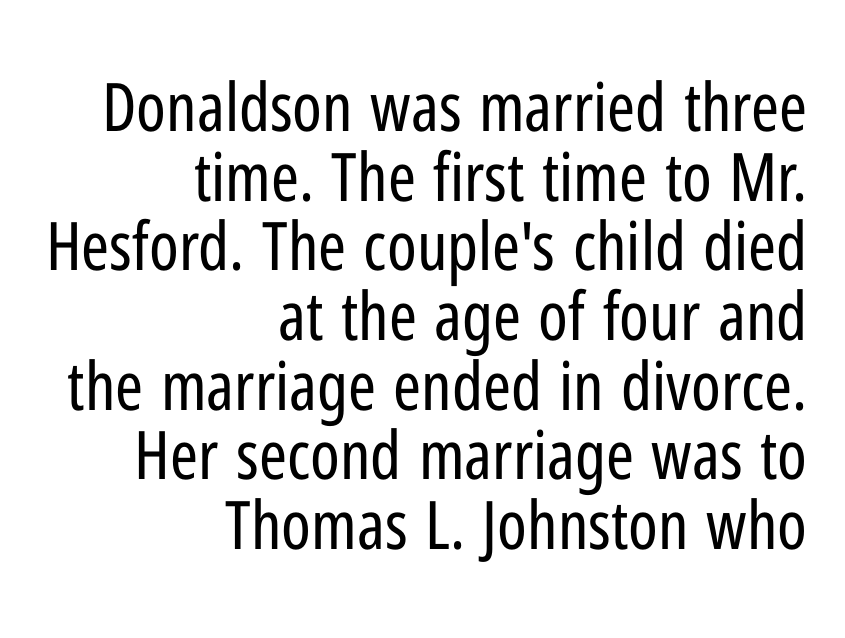
{"serif": "no", "italic": "no", "bold": "no", "weight": "regular", "width": "condensed", "stroke_contrast": "low", "x_height": "medium", "monospaced": "no", "underline": "no", "align": "right", "line_spacing": "tight", "line_spacing_ratio": 1.04, "letter_spacing": "normal", "letter_spacing_em": 0.0, "glyph_px": 67}
